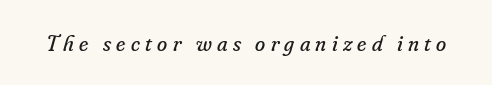
{"italic": "yes", "lean": "right", "slant_degrees": 16, "bold": "no", "underline": "no", "letter_spacing": "wide", "letter_spacing_em": 0.23, "glyph_px": 23}
